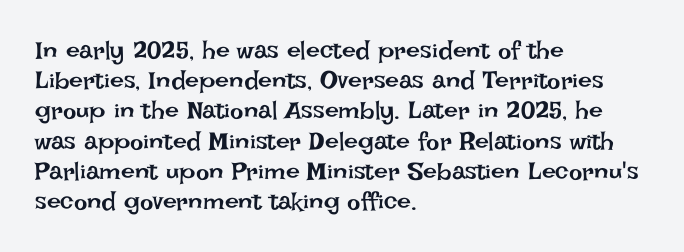
The image shows 25 px text type, upright; set left-aligned, line spacing 1.21x, normal letter spacing, not underlined.
